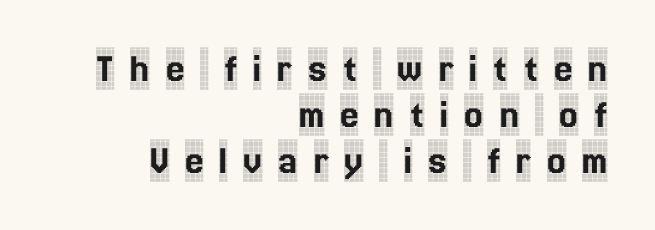
The image shows 42 px condensed serif type, upright; set right-aligned, tight line spacing (1.1x), unusually wide letter spacing (+0.37 em), not underlined; a large x-height.
